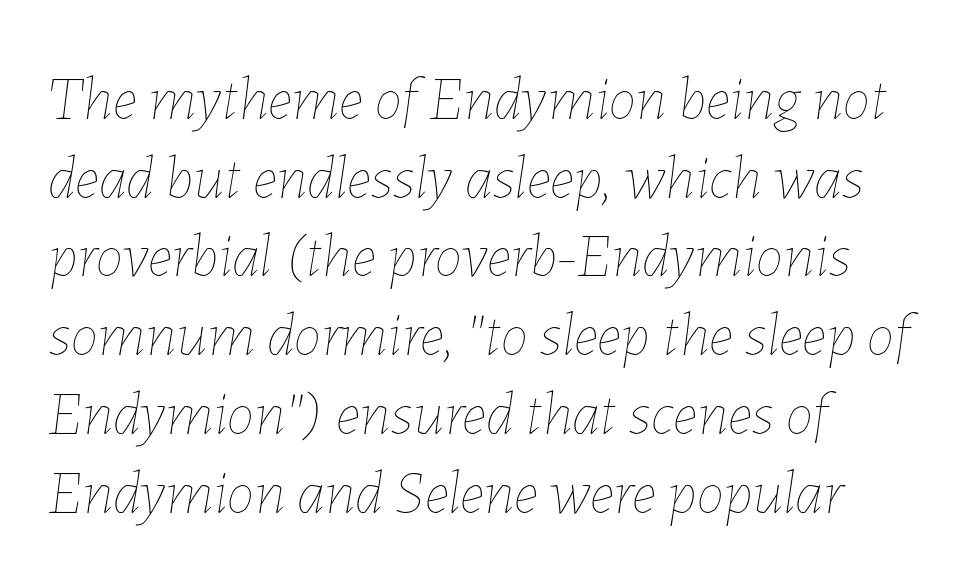
The letters look calm and open, with moderate or lighter stems. The rendering uses natural spacing where letterforms have individual widths. Quick note: interline space is typical. Reading down the block, your eye returns to a fixed left position each line. The line texture is even and compact thanks to regular tracking. Characters are canted at an angle relative to the baseline's perpendicular.
